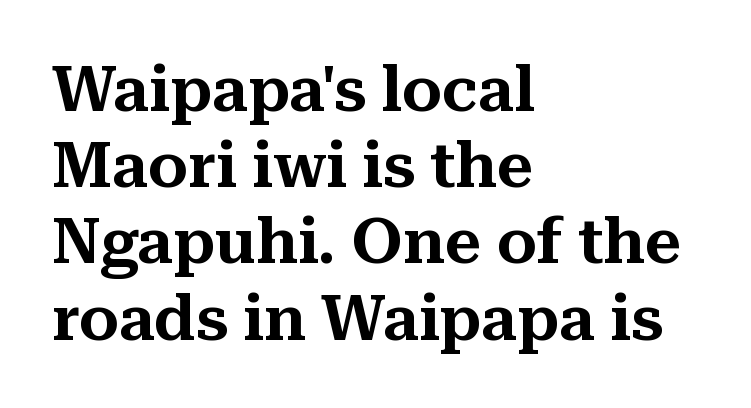
The image shows 63 px serif type, upright; set left-aligned, line spacing 1.21x, normal letter spacing, not underlined; medium stroke contrast and a medium x-height.
